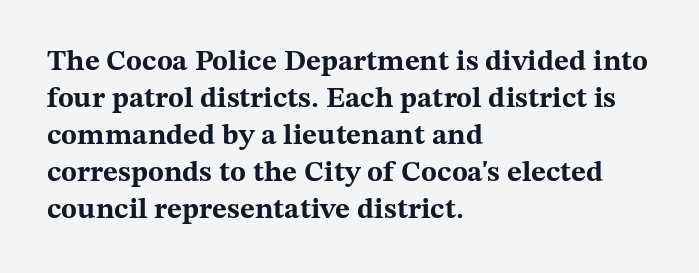
Q: Is the text bold? A: Yes.
Q: Is the text italic (slanted)? A: No, it is upright.
Q: Is the typeface a serif or a sans-serif typeface? A: Serif.
Q: Is the text underlined? A: No.
Q: How is the paragraph aligned? A: Left-aligned.
Q: Is the spacing between letters normal or unusually wide? A: Normal.
Q: Is the spacing between lines tight, normal or loose? A: Normal.
Q: Width (condensed, normal, or wide)? A: Wide.
Q: Stroke contrast? A: Medium.
Q: x-height? A: Medium.
Q: Monospaced? A: No.
